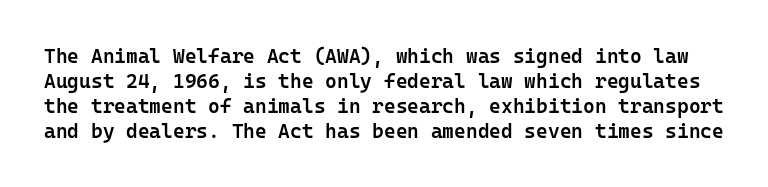
The image shows 20 px text type, upright; set normal line spacing (1.25x), normal letter spacing, not underlined.
